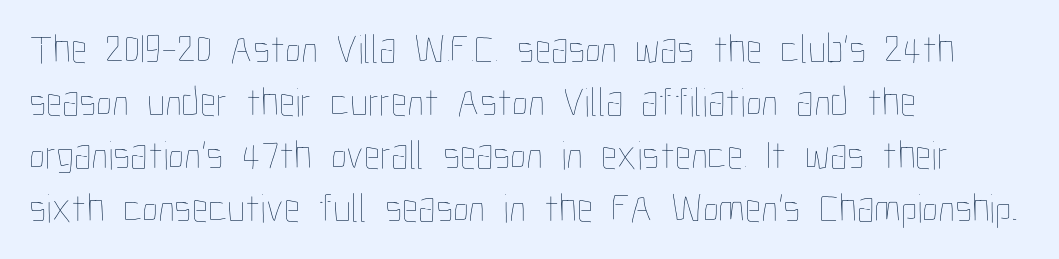
{"italic": "no", "bold": "no", "weight": "thin", "width": "condensed", "stroke_contrast": "low", "x_height": "medium", "monospaced": "no", "underline": "no", "align": "left", "line_spacing": "normal", "line_spacing_ratio": 1.29, "letter_spacing": "normal", "letter_spacing_em": 0.0, "glyph_px": 41}
